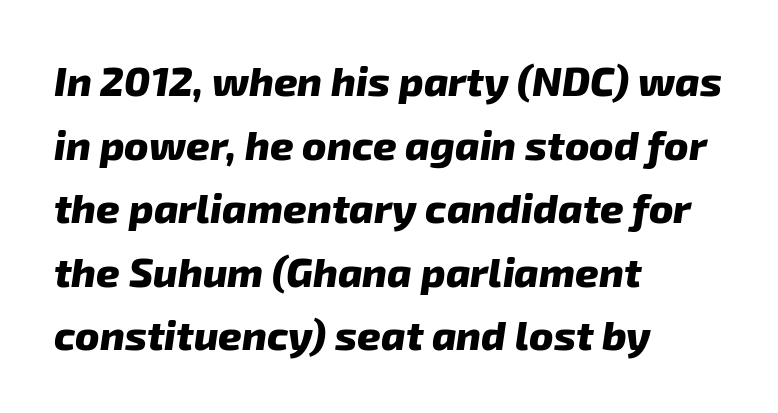
{"serif": "no", "bold": "yes", "weight": "heavy", "width": "normal", "stroke_contrast": "low", "x_height": "medium", "monospaced": "no", "underline": "no", "align": "left", "line_spacing": "normal", "line_spacing_ratio": 1.55, "letter_spacing": "normal", "letter_spacing_em": 0.0, "glyph_px": 41}
